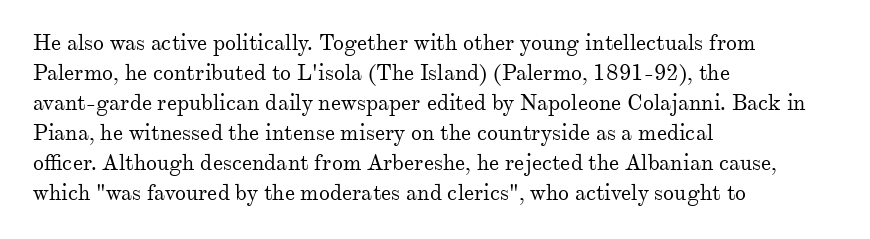
The image shows 22 px text type, upright; set left-aligned, normal line spacing (1.36x), normal letter spacing, not underlined.
